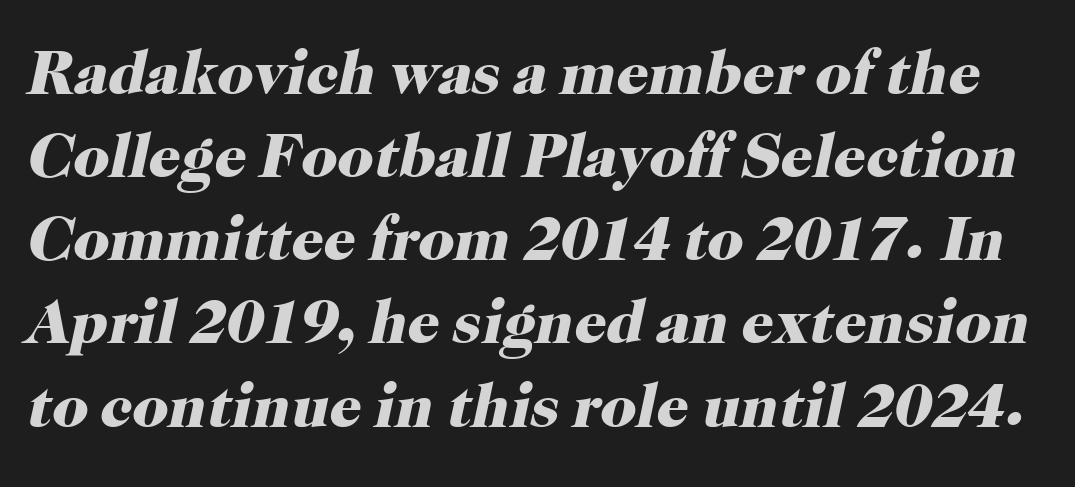
Proportional: the letters do not fall into vertical columns. The rows are spaced the way most documents space them. The face used here is rendered with its standard letterfit. Each letter's strokes conclude with small projecting serifs. Every character sits at an angle, as italics do. The glyphs are unaccompanied by any horizontal stroke below them.
